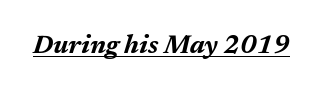
Q: Is the text bold? A: Yes.
Q: Is the text italic (slanted)? A: Yes, it leans right by about 17 degrees.
Q: Is the text underlined? A: Yes.
Q: Is the spacing between letters normal or unusually wide? A: Normal.
